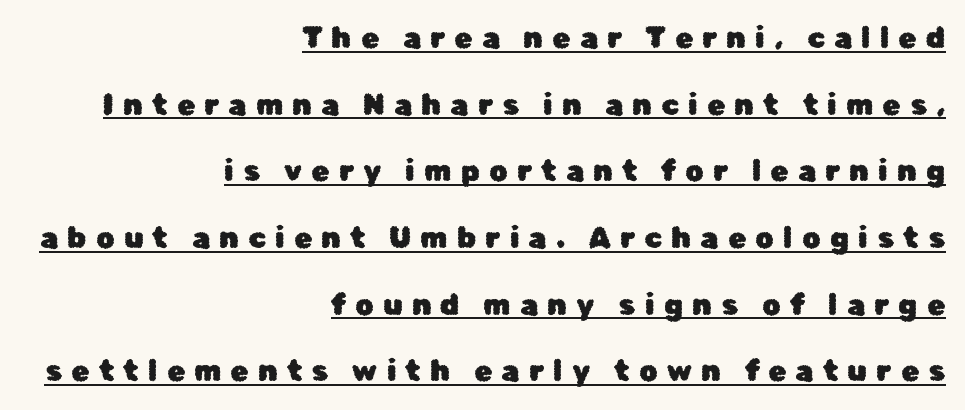
In terms of posture, this sample is upright. The lines are spread far apart with generous leading. Does a line run under the words? Yes, clearly. Do the characters align in a grid? No, the font is proportional.
